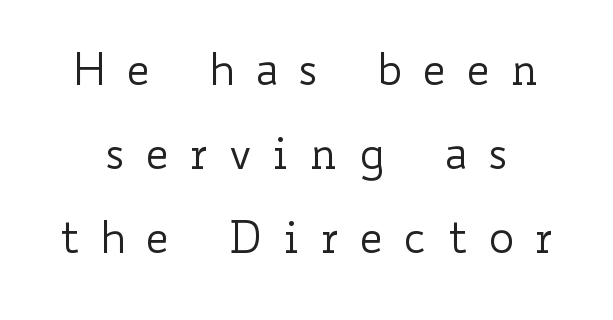
{"italic": "no", "bold": "no", "weight": "regular", "width": "wide", "stroke_contrast": "low", "x_height": "small", "monospaced": "no", "underline": "no", "line_spacing": "loose", "line_spacing_ratio": 1.91, "letter_spacing": "wide", "letter_spacing_em": 0.44, "glyph_px": 44}
